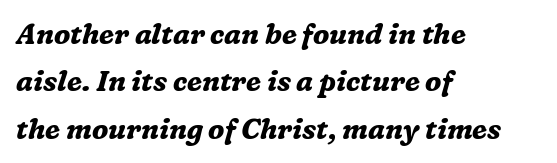
The image shows 28 px bold serif type, italic (leaning right); set left-aligned, normal line spacing (1.69x), normal letter spacing, not underlined; medium stroke contrast and a medium x-height.
